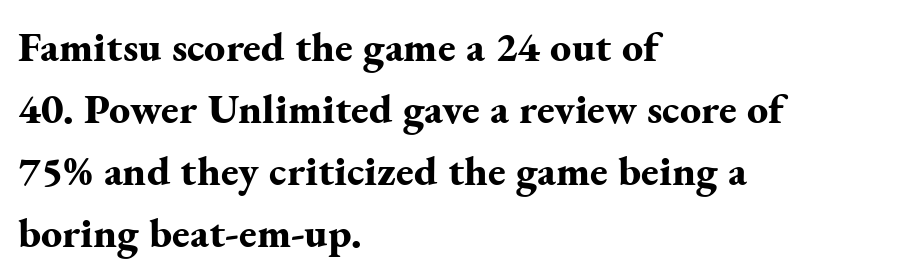
Q: Is the text bold? A: Yes.
Q: Is the text italic (slanted)? A: No, it is upright.
Q: Is the typeface a serif or a sans-serif typeface? A: Serif.
Q: Is the text underlined? A: No.
Q: How is the paragraph aligned? A: Left-aligned.
Q: Is the spacing between letters normal or unusually wide? A: Normal.
Q: Is the spacing between lines tight, normal or loose? A: Normal.
Q: Width (condensed, normal, or wide)? A: Normal.
Q: Stroke contrast? A: Medium.
Q: x-height? A: Small.
Q: Monospaced? A: No.
